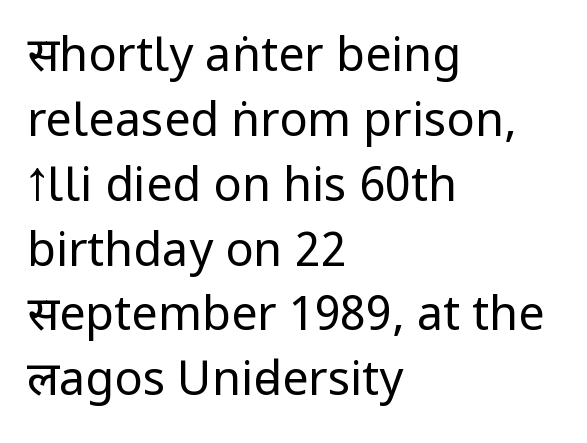
Q: Is the text bold? A: No.
Q: Is the text italic (slanted)? A: No, it is upright.
Q: Is the typeface a serif or a sans-serif typeface? A: Sans-serif.
Q: Is the text underlined? A: No.
Q: How is the paragraph aligned? A: Left-aligned.
Q: Is the spacing between letters normal or unusually wide? A: Normal.
Q: Is the spacing between lines tight, normal or loose? A: Normal.
Q: Width (condensed, normal, or wide)? A: Condensed.
Q: Stroke contrast? A: Low.
Q: x-height? A: Large.
Q: Monospaced? A: No.
